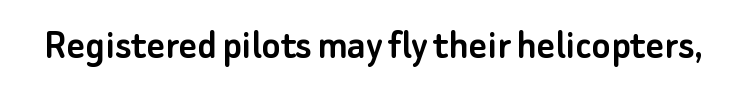
{"serif": "no", "italic": "no", "width": "normal", "stroke_contrast": "low", "x_height": "small", "monospaced": "no", "underline": "no", "letter_spacing": "normal", "letter_spacing_em": 0.0, "glyph_px": 44}
